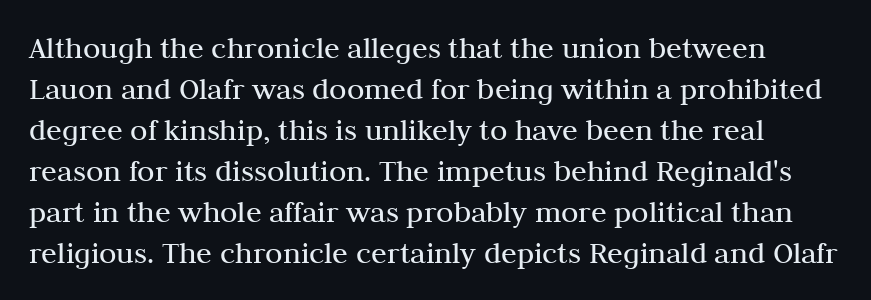
Q: Is the text bold? A: No.
Q: Is the text italic (slanted)? A: No, it is upright.
Q: Is the typeface a serif or a sans-serif typeface? A: Serif.
Q: Is the text underlined? A: No.
Q: Is the spacing between letters normal or unusually wide? A: Normal.
Q: Is the spacing between lines tight, normal or loose? A: Normal.
Q: Width (condensed, normal, or wide)? A: Normal.
Q: Stroke contrast? A: Medium.
Q: x-height? A: Medium.
Q: Monospaced? A: No.
